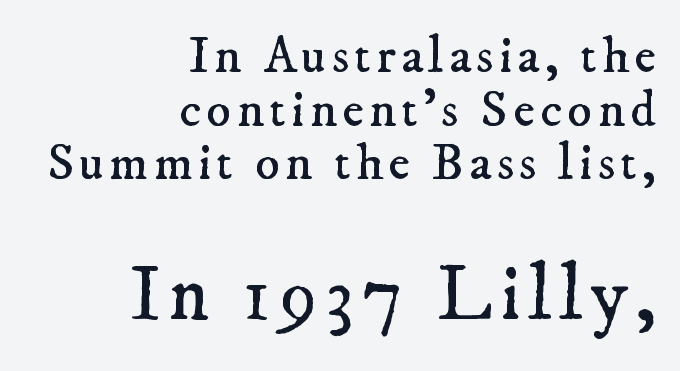
Q: Is the text bold? A: No.
Q: Is the typeface a serif or a sans-serif typeface? A: Serif.
Q: Is the text underlined? A: No.
Q: How is the paragraph aligned? A: Right-aligned.
Q: Is the spacing between lines tight, normal or loose? A: Tight.
Q: Which block of text is set in a larger size, the first (top) or the second (bottom)? A: The second (bottom) one.
Q: Width (condensed, normal, or wide)? A: Normal.
Q: Stroke contrast? A: Low.
Q: x-height? A: Small.
Q: Monospaced? A: No.
